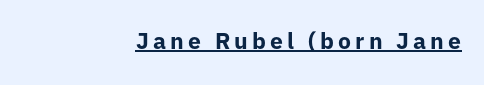
The image shows 23 px bold type, upright; set right-aligned, underlined.
